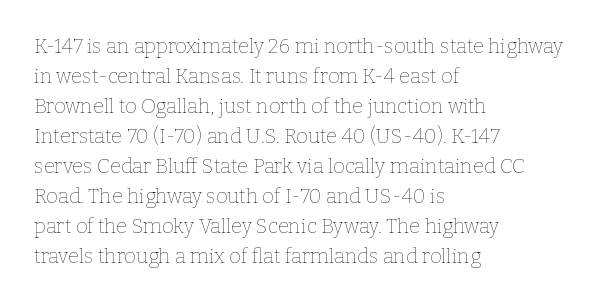
Q: Is the text bold? A: No.
Q: Is the text italic (slanted)? A: No, it is upright.
Q: Is the text underlined? A: No.
Q: How is the paragraph aligned? A: Left-aligned.
Q: Is the spacing between letters normal or unusually wide? A: Normal.
Q: Is the spacing between lines tight, normal or loose? A: Normal.
